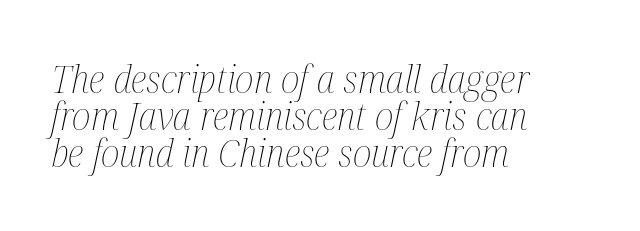
{"italic": "yes", "lean": "right", "slant_degrees": 12, "bold": "no", "weight": "thin", "width": "condensed", "stroke_contrast": "medium", "x_height": "medium", "monospaced": "no", "underline": "no", "align": "left", "line_spacing": "tight", "line_spacing_ratio": 0.95, "letter_spacing": "normal", "letter_spacing_em": 0.0, "glyph_px": 39}
